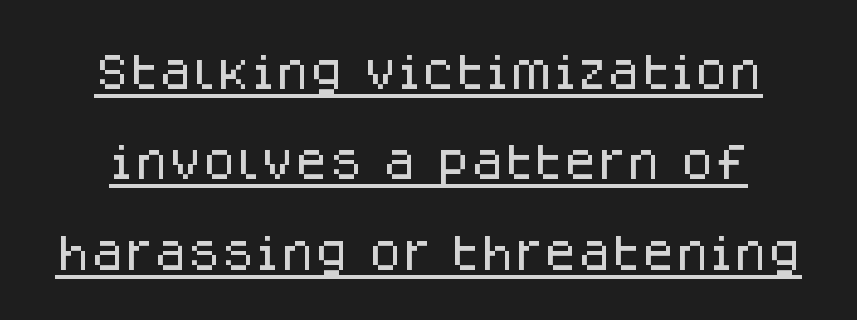
{"serif": "no", "italic": "no", "width": "normal", "stroke_contrast": "low", "x_height": "large", "monospaced": "no", "underline": "yes", "line_spacing": "loose", "line_spacing_ratio": 2.32, "letter_spacing": "normal", "letter_spacing_em": 0.0, "glyph_px": 39}
